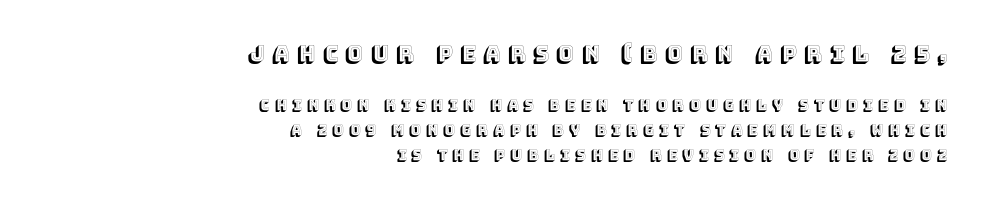
Scale decreases going downward across the two blocks. Each row of text sits above clean, open space. It's the straight-up-and-down kind of type. Compared with typical body copy, the letter spacing here is much looser.
